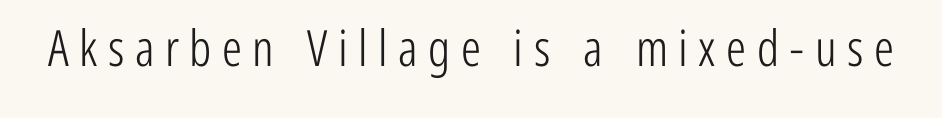
The image shows 50 px light, condensed sans-serif type, upright; set unusually wide letter spacing (+0.21 em), not underlined; low stroke contrast and a medium x-height.
